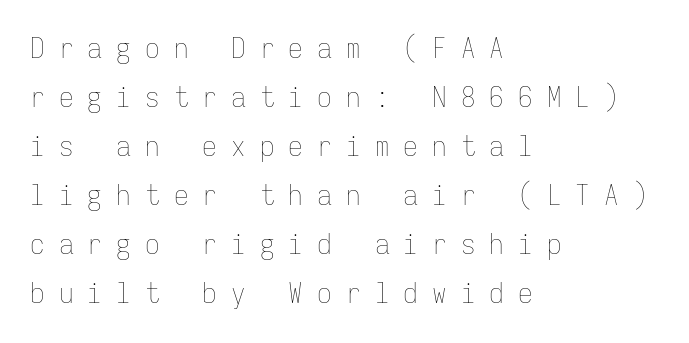
Leading matches the norm, producing a regular column. Tracking here is generous; glyphs stand well apart from one another. This is not heavy type; no bold has been used. A bare baseline throughout the passage. Monospaced: the letters line up in strict vertical columns.
